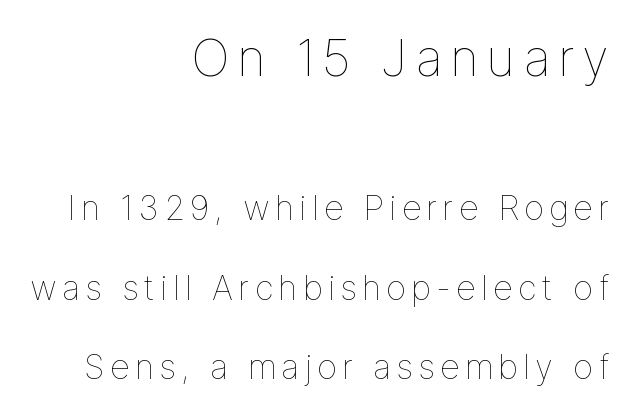
The image shows 51 px thin type, upright; set right-aligned, loose line spacing (2.35x), not underlined; the first (top) block is 1.5x larger; low stroke contrast and a medium x-height.
